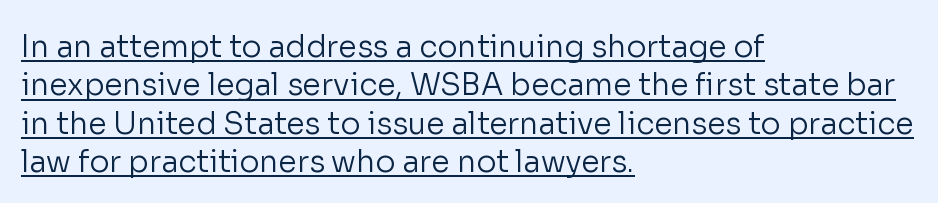
The image shows 30 px regular-weight sans-serif type, upright; set left-aligned, normal line spacing (1.28x), normal letter spacing, underlined; low stroke contrast and a medium x-height.
